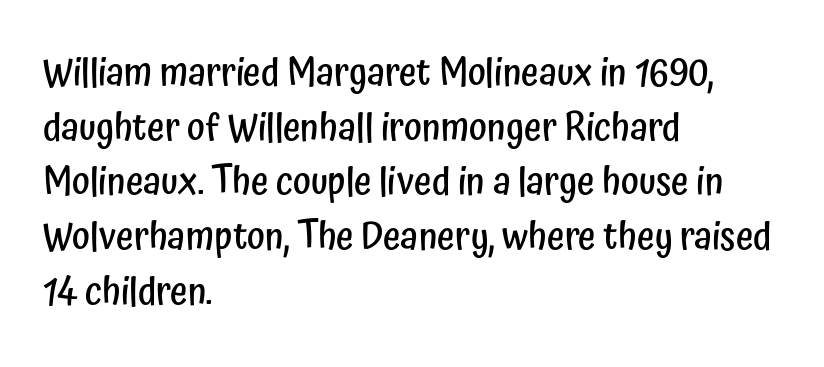
This block has exactly the height ordinary leading produces. The words here are not underlined. Left-aligned paragraph, ragged on the right. Looks like regular typesetting: each glyph gets only the width it needs. This rendering employs a face without finishing strokes, i.e., a sans-serif.
